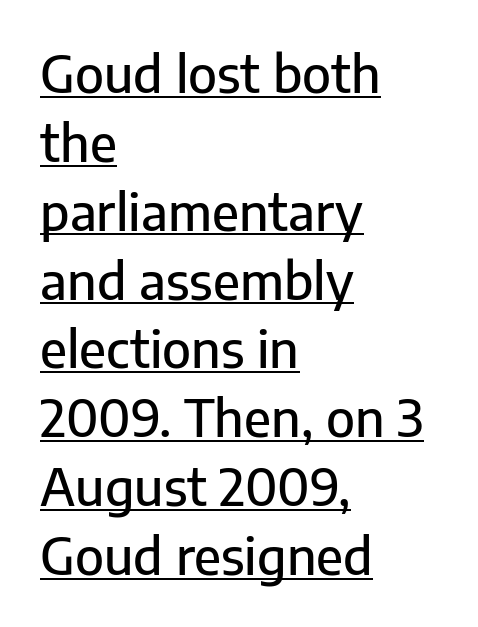
The passage is arranged the way most books set body copy — flush left. The rendering uses natural spacing where letterforms have individual widths. The type family on display is of the sans-serif kind. The leading is moderate, giving the passage an even texture. Ordinary non-slanted type is in use. These lines keep a tight, regular rhythm from letter to letter.
